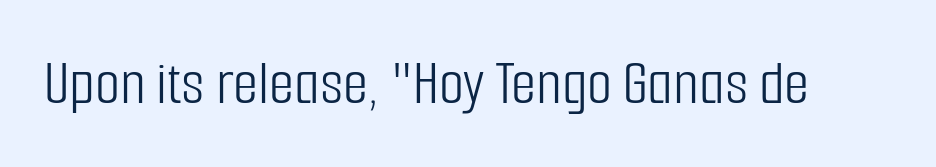
{"serif": "no", "italic": "no", "bold": "no", "weight": "light", "width": "condensed", "stroke_contrast": "low", "x_height": "medium", "monospaced": "no", "underline": "no", "letter_spacing": "normal", "letter_spacing_em": 0.0, "glyph_px": 65}
